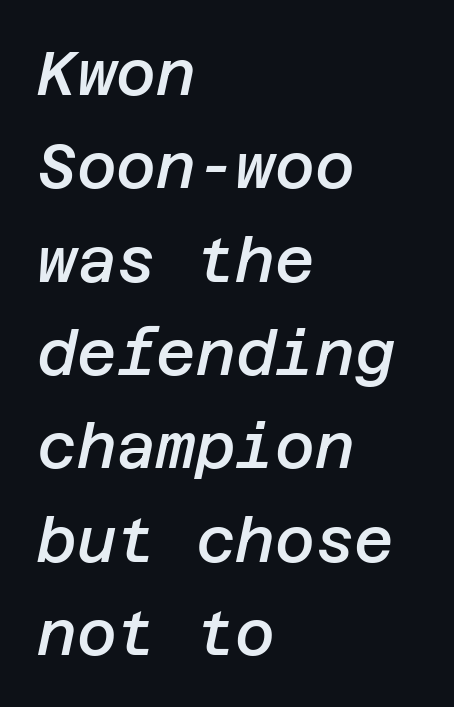
Q: Is the text bold? A: Semi-bold.
Q: Is the text italic (slanted)? A: Yes, it leans right by about 12 degrees.
Q: Is the text underlined? A: No.
Q: How is the paragraph aligned? A: Left-aligned.
Q: Is the spacing between letters normal or unusually wide? A: Normal.
Q: Is the spacing between lines tight, normal or loose? A: Normal.
Q: Width (condensed, normal, or wide)? A: Normal.
Q: Stroke contrast? A: Low.
Q: x-height? A: Large.
